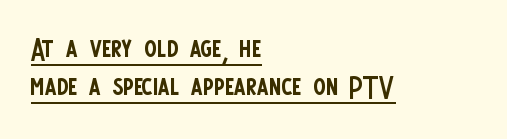
Q: Is the text bold? A: No.
Q: Is the text italic (slanted)? A: No, it is upright.
Q: Is the typeface a serif or a sans-serif typeface? A: Sans-serif.
Q: Is the text underlined? A: Yes.
Q: How is the paragraph aligned? A: Left-aligned.
Q: Is the spacing between letters normal or unusually wide? A: Normal.
Q: Is the spacing between lines tight, normal or loose? A: Tight.
Q: Width (condensed, normal, or wide)? A: Condensed.
Q: Stroke contrast? A: Low.
Q: x-height? A: Large.
Q: Monospaced? A: No.
